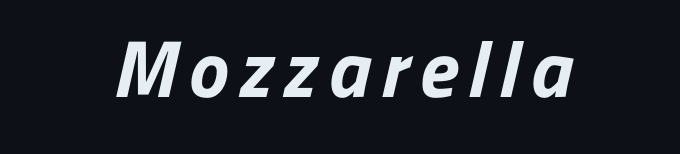
{"serif": "no", "bold": "yes", "weight": "bold", "width": "normal", "stroke_contrast": "low", "x_height": "medium", "monospaced": "no", "underline": "no", "glyph_px": 80}
